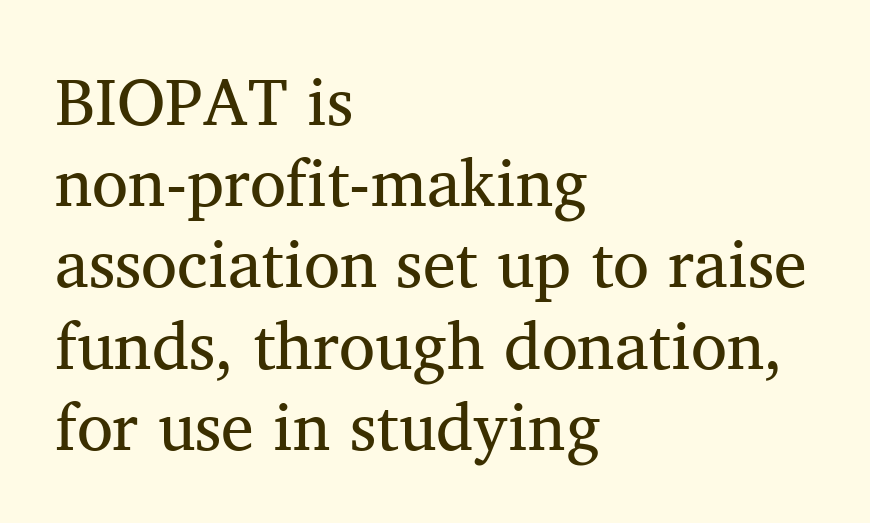
The image shows 66 px regular-weight serif type, upright; set left-aligned, line spacing 1.23x, normal letter spacing, not underlined; medium stroke contrast and a medium x-height.
